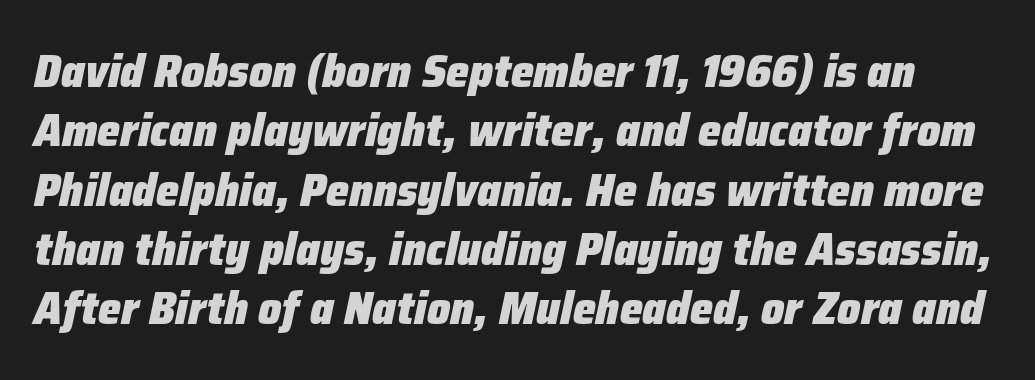
The image shows 46 px heavy type, italic (leaning right); set normal line spacing (1.29x), normal letter spacing, not underlined; low stroke contrast and a medium x-height.
